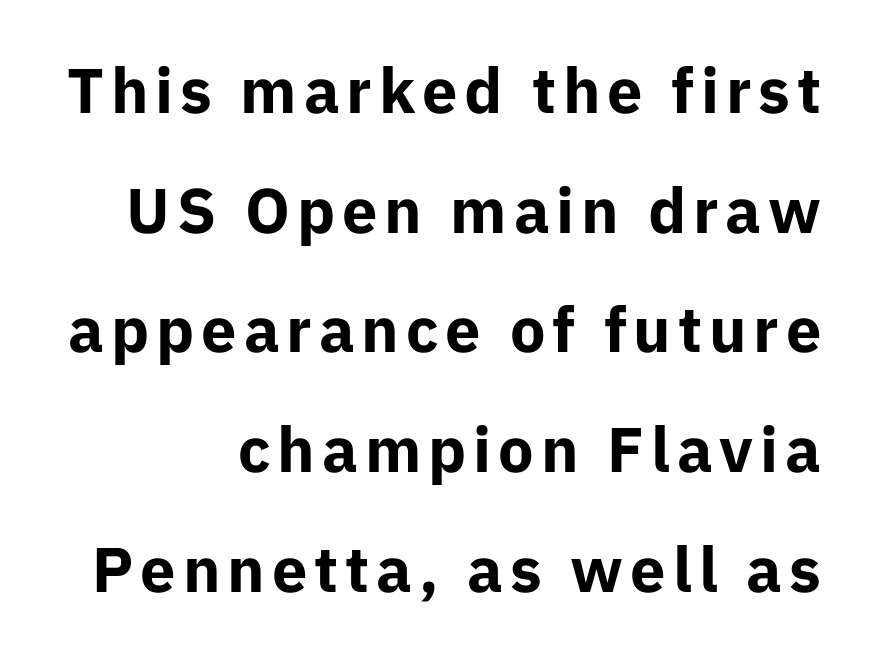
Q: Is the text bold? A: Yes.
Q: Is the text italic (slanted)? A: No, it is upright.
Q: Is the typeface a serif or a sans-serif typeface? A: Sans-serif.
Q: Is the text underlined? A: No.
Q: How is the paragraph aligned? A: Right-aligned.
Q: Is the spacing between lines tight, normal or loose? A: Loose.
Q: Width (condensed, normal, or wide)? A: Normal.
Q: Stroke contrast? A: Low.
Q: x-height? A: Medium.
Q: Monospaced? A: No.
